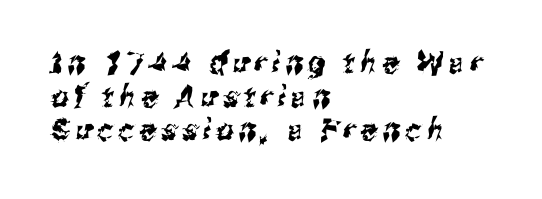
{"serif": "no", "width": "condensed", "stroke_contrast": "medium", "x_height": "medium", "monospaced": "no", "underline": "no", "align": "left", "line_spacing": "tight", "line_spacing_ratio": 1.12, "glyph_px": 30}
